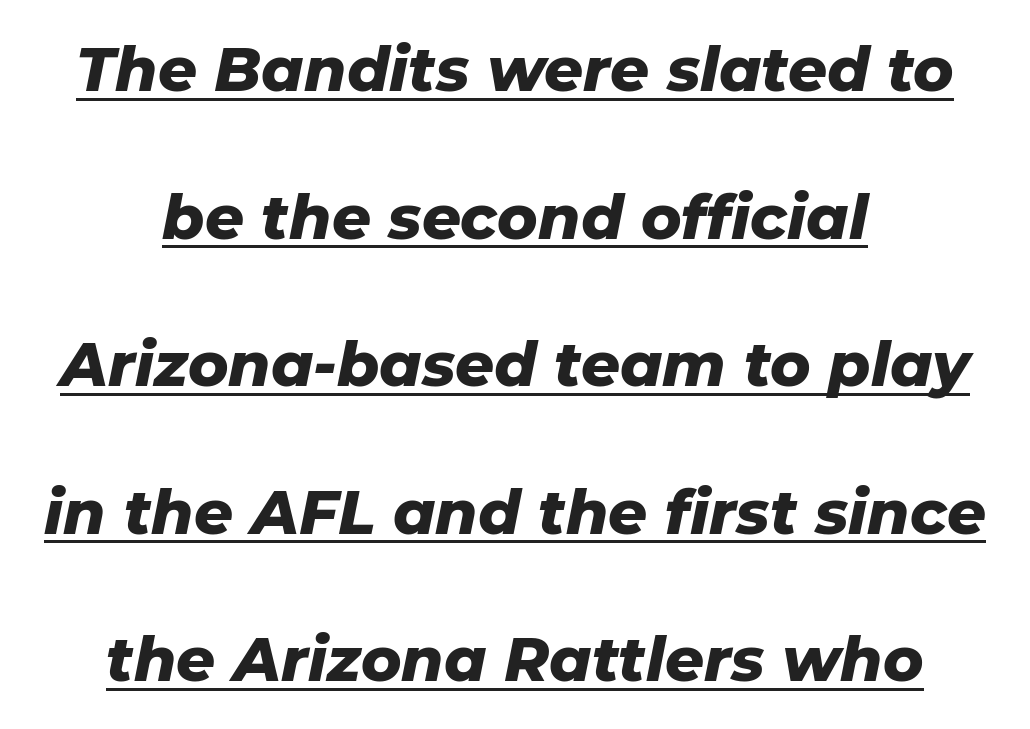
The image shows 61 px heavy type, italic (leaning right); set centered, loose line spacing (2.42x), normal letter spacing, underlined; low stroke contrast and a medium x-height.
